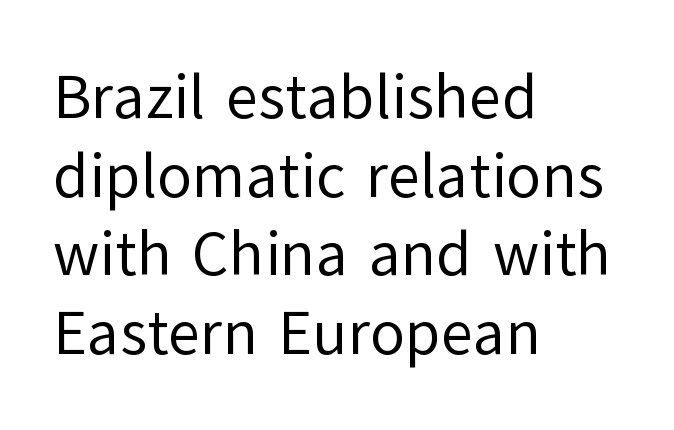
{"serif": "no", "italic": "no", "bold": "no", "weight": "regular", "width": "normal", "stroke_contrast": "low", "x_height": "medium", "monospaced": "no", "underline": "no", "align": "left", "line_spacing": "normal", "line_spacing_ratio": 1.25, "letter_spacing": "normal", "letter_spacing_em": 0.0, "glyph_px": 63}
